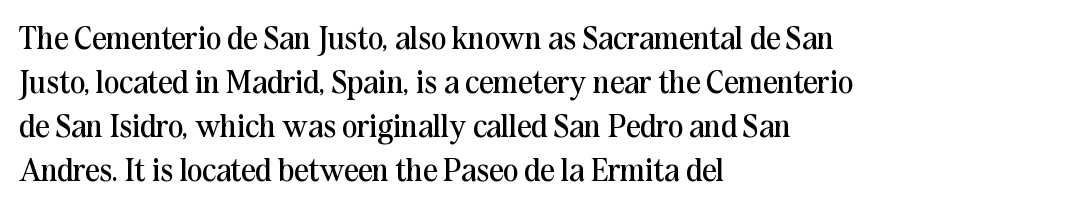
{"serif": "yes", "italic": "no", "bold": "no", "weight": "regular", "width": "normal", "stroke_contrast": "medium", "x_height": "medium", "monospaced": "no", "underline": "no", "align": "left", "line_spacing": "normal", "line_spacing_ratio": 1.38, "letter_spacing": "normal", "letter_spacing_em": 0.0, "glyph_px": 32}
